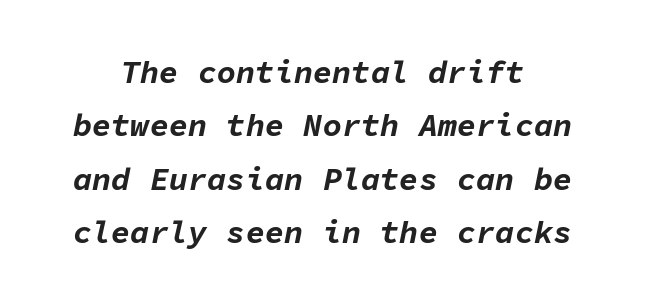
Q: Is the text bold? A: Yes.
Q: Is the text italic (slanted)? A: Yes, it leans right by about 11 degrees.
Q: Is the text underlined? A: No.
Q: Is the spacing between letters normal or unusually wide? A: Normal.
Q: Is the spacing between lines tight, normal or loose? A: Normal.
Q: Width (condensed, normal, or wide)? A: Normal.
Q: Stroke contrast? A: Low.
Q: x-height? A: Medium.
Q: Monospaced? A: Yes.
